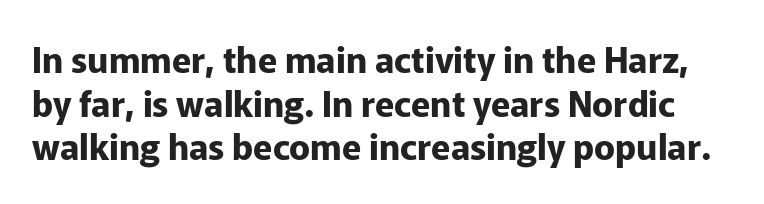
Q: Is the text bold? A: Yes.
Q: Is the text italic (slanted)? A: No, it is upright.
Q: Is the typeface a serif or a sans-serif typeface? A: Sans-serif.
Q: Is the text underlined? A: No.
Q: Is the spacing between letters normal or unusually wide? A: Normal.
Q: Is the spacing between lines tight, normal or loose? A: Normal.
Q: Width (condensed, normal, or wide)? A: Normal.
Q: Stroke contrast? A: Low.
Q: x-height? A: Medium.
Q: Monospaced? A: No.
